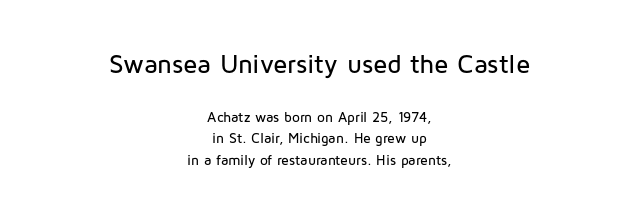
Typeset on center — no edge is straight. The emphasis by scale lands on block number one, above. This sample uses plain, unmodified letter spacing. Quick note: interline space is typical. Quick note: not italic, upright.
